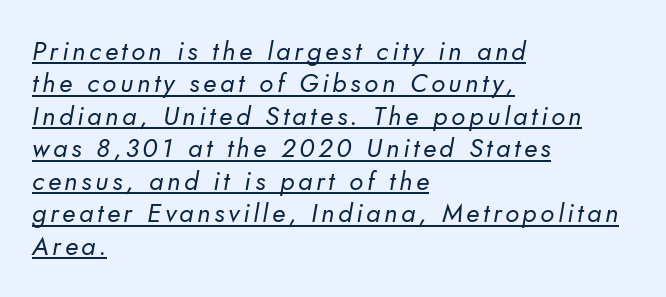
Does the copy run flush right? No — it runs flush left. This sample carries an underscore along the baseline area. Summary of vertical rhythm: regular, with standard interline spacing. Vertical stems look standard width or narrower in stroke.
